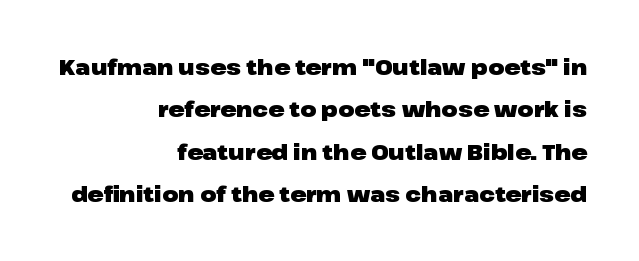
Q: Is the text bold? A: Yes.
Q: Is the text italic (slanted)? A: No, it is upright.
Q: Is the text underlined? A: No.
Q: How is the paragraph aligned? A: Right-aligned.
Q: Is the spacing between letters normal or unusually wide? A: Normal.
Q: Is the spacing between lines tight, normal or loose? A: Loose.
